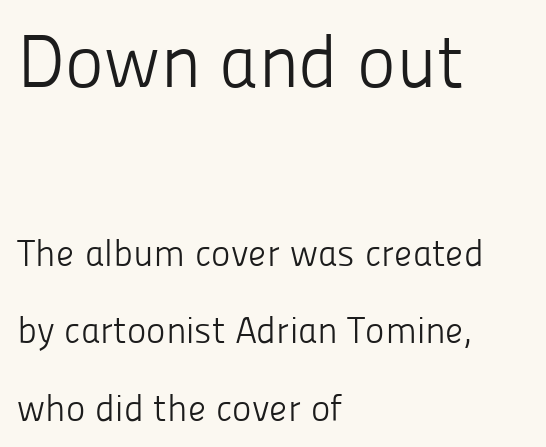
The image shows 74 px light sans-serif type, upright; set left-aligned, loose line spacing (2.09x), normal letter spacing, not underlined; the first (top) block is 2.0x larger; low stroke contrast and a medium x-height.
